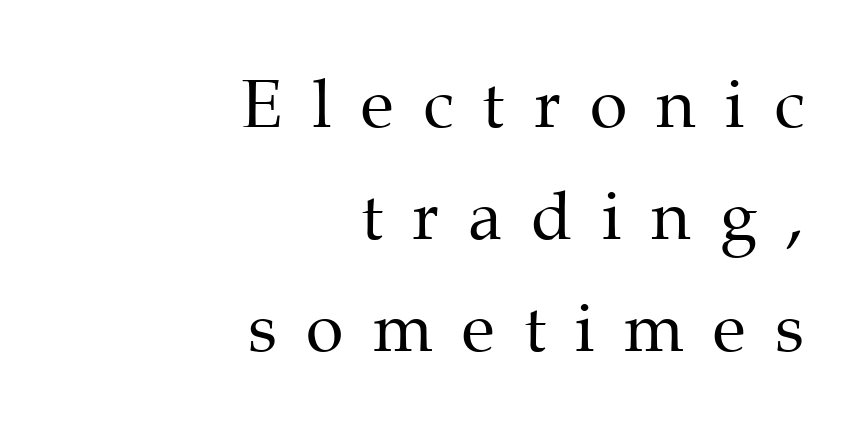
The image shows 68 px regular-weight serif type, upright; set right-aligned, normal line spacing (1.65x), unusually wide letter spacing (+0.43 em), not underlined; medium stroke contrast and a medium x-height.
